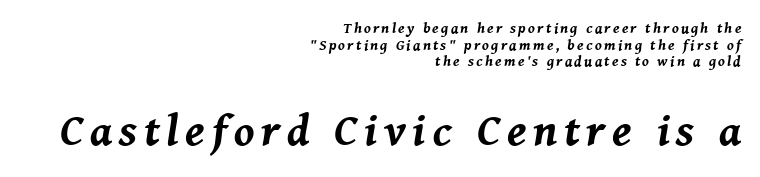
The image shows 45 px bold type, italic (leaning right); set right-aligned, tight line spacing (1.11x), not underlined; the second (bottom) block is 3.0x larger; medium stroke contrast and a medium x-height.
